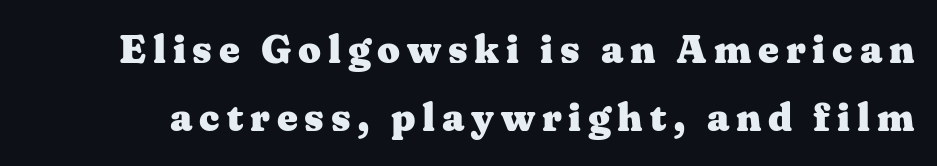
The image shows 40 px heavy, wide serif type, upright; set line spacing 1.71x, not underlined; medium stroke contrast and a medium x-height.
